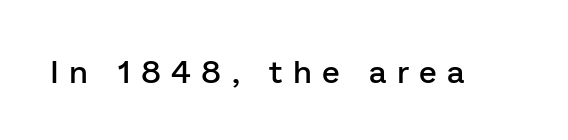
Q: Is the text bold? A: Semi-bold.
Q: Is the text italic (slanted)? A: No, it is upright.
Q: Is the typeface a serif or a sans-serif typeface? A: Sans-serif.
Q: Is the text underlined? A: No.
Q: Is the spacing between letters normal or unusually wide? A: Unusually wide.
Q: Width (condensed, normal, or wide)? A: Normal.
Q: Stroke contrast? A: Low.
Q: x-height? A: Medium.
Q: Monospaced? A: No.
